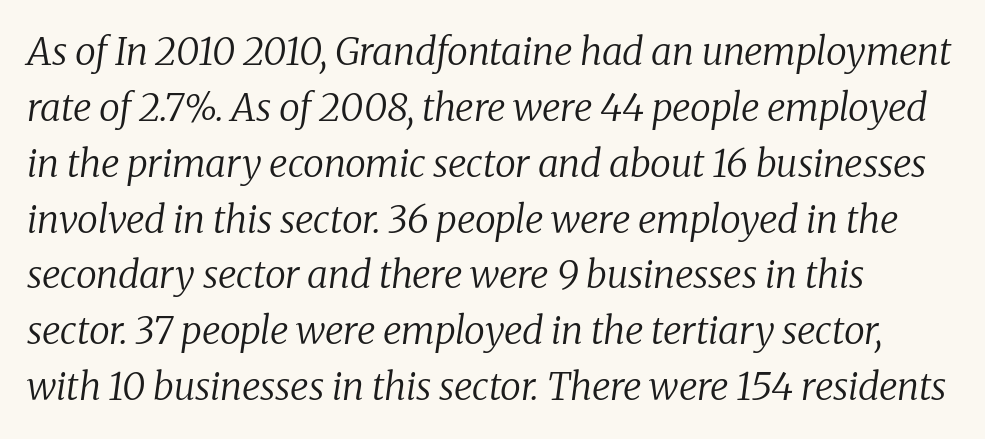
Q: Is the text bold? A: No.
Q: Is the text italic (slanted)? A: Yes, it leans right by about 8 degrees.
Q: Is the typeface a serif or a sans-serif typeface? A: Serif.
Q: Is the text underlined? A: No.
Q: How is the paragraph aligned? A: Left-aligned.
Q: Is the spacing between letters normal or unusually wide? A: Normal.
Q: Is the spacing between lines tight, normal or loose? A: Normal.
Q: Width (condensed, normal, or wide)? A: Normal.
Q: Stroke contrast? A: Low.
Q: x-height? A: Medium.
Q: Monospaced? A: No.
